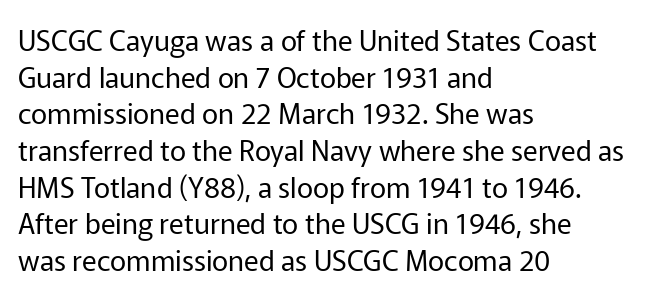
Q: Is the text bold? A: No.
Q: Is the text italic (slanted)? A: No, it is upright.
Q: Is the typeface a serif or a sans-serif typeface? A: Sans-serif.
Q: Is the text underlined? A: No.
Q: How is the paragraph aligned? A: Left-aligned.
Q: Is the spacing between letters normal or unusually wide? A: Normal.
Q: Is the spacing between lines tight, normal or loose? A: Normal.
Q: Width (condensed, normal, or wide)? A: Normal.
Q: Stroke contrast? A: Low.
Q: x-height? A: Medium.
Q: Monospaced? A: No.
